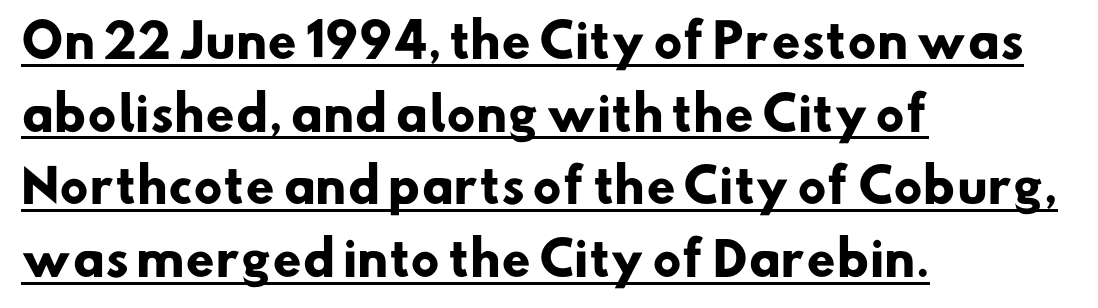
Each line of the rendering has a horizontal stroke beneath the glyphs. If you measured baseline to baseline, you'd find a middling distance. Typeset ragged right — the left edge is the straight one. In terms of letterspacing, this is plain default setting. The letters carry no serifs — their stems end cleanly without finishing strokes. The face used here has the dense, thick strokes of a bold.
